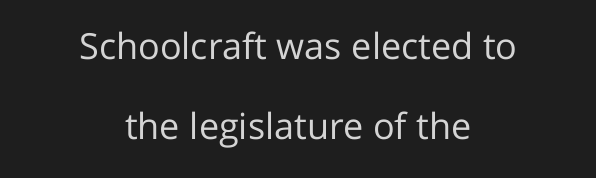
The image shows 36 px regular-weight sans-serif type, upright; set centered, loose line spacing (2.23x), normal letter spacing, not underlined; low stroke contrast and a medium x-height.
